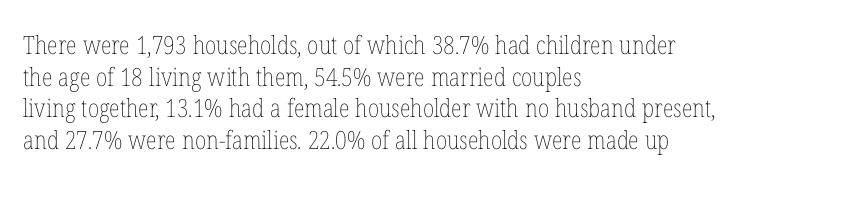
The image shows 25 px text type, upright; set left-aligned, normal line spacing (1.27x), normal letter spacing, not underlined.
